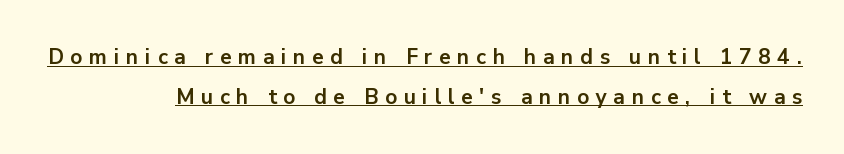
Q: Is the text bold? A: Yes.
Q: Is the text italic (slanted)? A: No, it is upright.
Q: Is the text underlined? A: Yes.
Q: How is the paragraph aligned? A: Right-aligned.
Q: Is the spacing between letters normal or unusually wide? A: Unusually wide.
Q: Is the spacing between lines tight, normal or loose? A: Loose.
